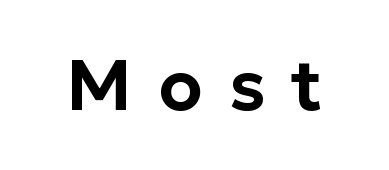
The type sits square on the baseline with zero lean. The glyphs in this specimen are sans serif. Rule under the text: the space is simply empty. The gaps between neighbouring characters are conspicuously large.
